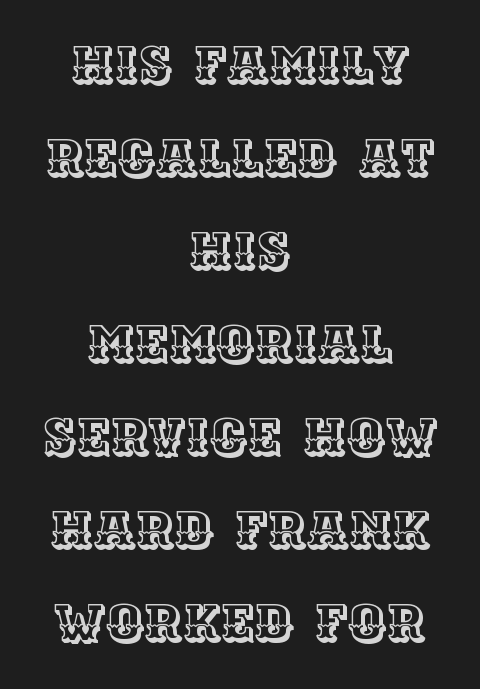
Nothing unusual about the tracking: characters are spaced as the font intends. Line starts and ends both wander, symmetrically. The passage shown is typed in a proportional face where columns would drift. The strip under each line holds only bare page.
